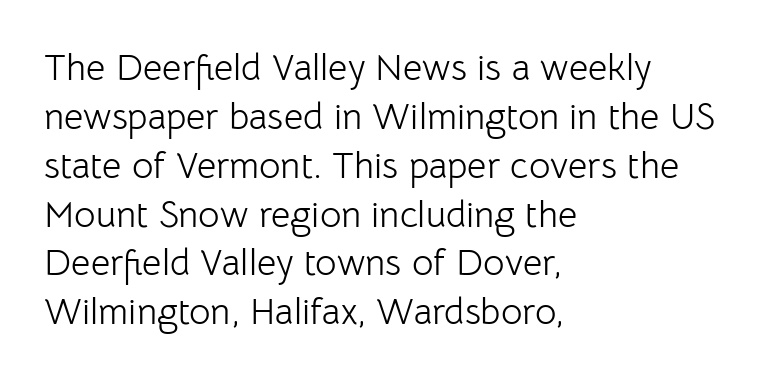
Each letter keeps its own natural width here, so spacing adapts to shape. Tracking here is standard; glyphs follow each other at the usual distance. Is the stroke heavy? The answer is a plain regular-or-lighter. Notice how the passage keeps a crisp vertical edge on the left only. How would I describe the line gaps? Plain and ordinary. Nope, no serifs anywhere on these letters.
